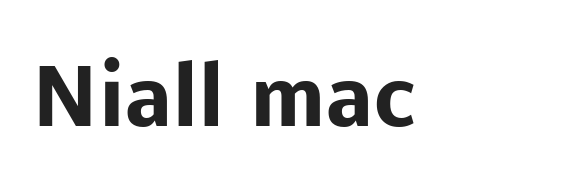
Q: Is the text bold? A: Yes.
Q: Is the text italic (slanted)? A: No, it is upright.
Q: Is the typeface a serif or a sans-serif typeface? A: Sans-serif.
Q: Is the text underlined? A: No.
Q: Is the spacing between letters normal or unusually wide? A: Normal.
Q: Width (condensed, normal, or wide)? A: Normal.
Q: Stroke contrast? A: Low.
Q: x-height? A: Medium.
Q: Monospaced? A: No.
